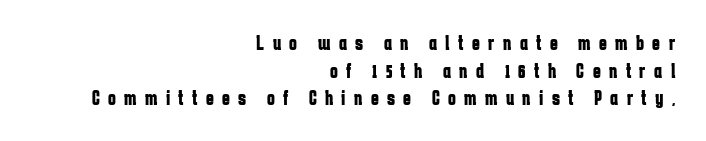
{"italic": "no", "bold": "yes", "underline": "no", "align": "right", "line_spacing": "normal", "line_spacing_ratio": 1.32, "letter_spacing": "wide", "letter_spacing_em": 0.4, "glyph_px": 21}
